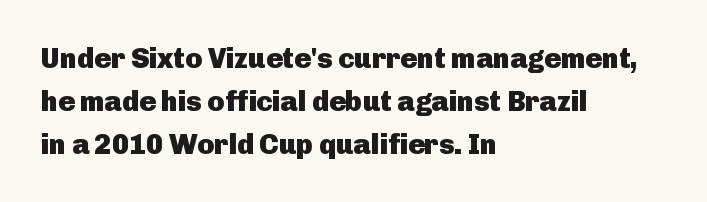
This rendering features lettering with no underline. Line spacing here is normal. The glyphs in this specimen are sans serif. No italicization has been applied; the sample stays upright. Visually the block forms a straight wall on the left and a jagged coastline on the right. Summary of weight: heavy, a full bold.
